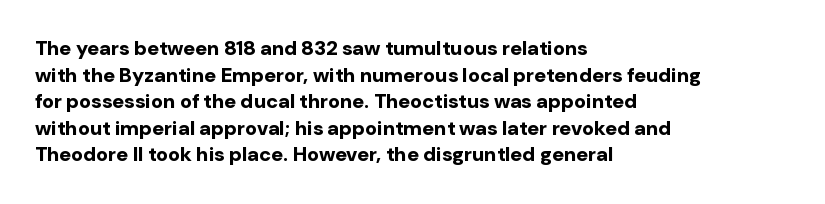
The typography opts for an upright posture over an oblique one. A classic flush-left, rag-right setting is used for this passage. Words appear dense and cohesive because spacing is normal. A full-strength bold gives these letters their thick strokes. Rule under the text: the space is simply empty.
